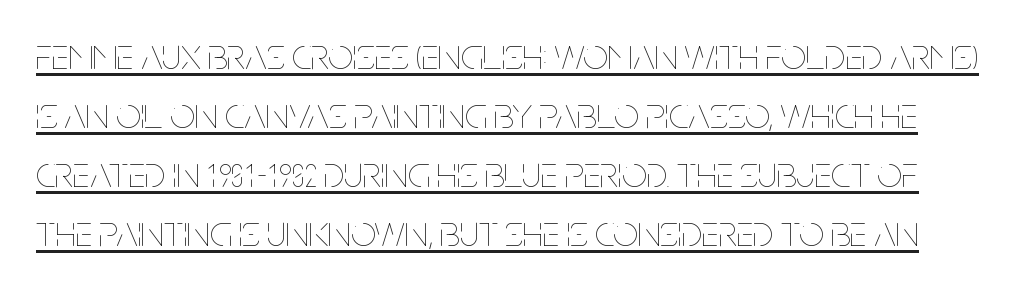
The face used here is rendered with its standard letterfit. The lettering is marked with a stroke running underneath it. These lines were composed using upright roman letters. Stems and bowls with no extra thickness — not bold.
